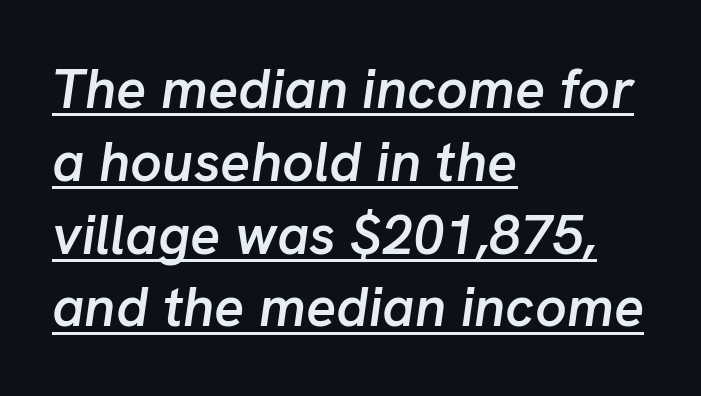
{"italic": "yes", "lean": "right", "slant_degrees": 8, "bold": "semi", "weight": "semibold", "width": "normal", "stroke_contrast": "low", "x_height": "medium", "monospaced": "no", "underline": "yes", "align": "left", "line_spacing": "normal", "line_spacing_ratio": 1.3, "letter_spacing": "normal", "letter_spacing_em": 0.0, "glyph_px": 56}
